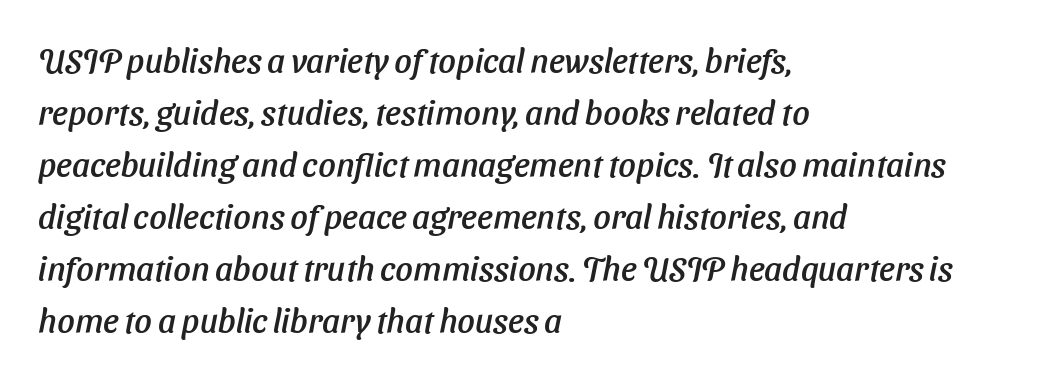
The image shows 34 px text type, italic (leaning right); set left-aligned, normal line spacing (1.53x), normal letter spacing, not underlined; low stroke contrast and a medium x-height.
